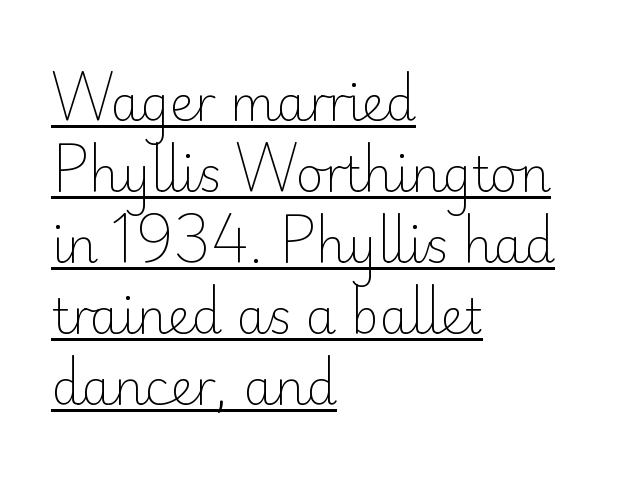
The image shows 48 px light sans-serif type, upright; set left-aligned, normal line spacing (1.48x), normal letter spacing, underlined; low stroke contrast and a small x-height.
